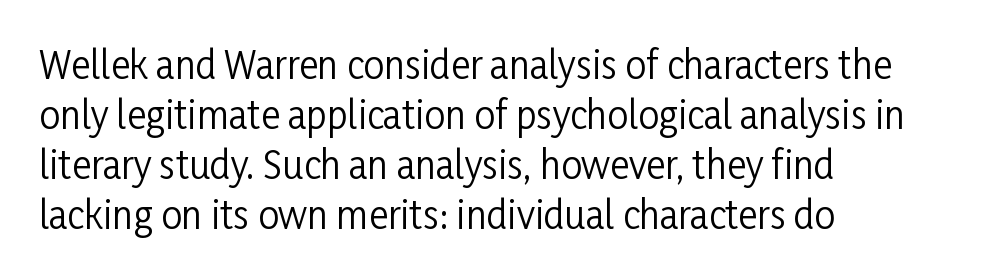
{"serif": "no", "italic": "no", "bold": "no", "weight": "regular", "width": "condensed", "stroke_contrast": "low", "x_height": "medium", "monospaced": "no", "underline": "no", "align": "left", "line_spacing": "normal", "line_spacing_ratio": 1.35, "letter_spacing": "normal", "letter_spacing_em": 0.0, "glyph_px": 37}
